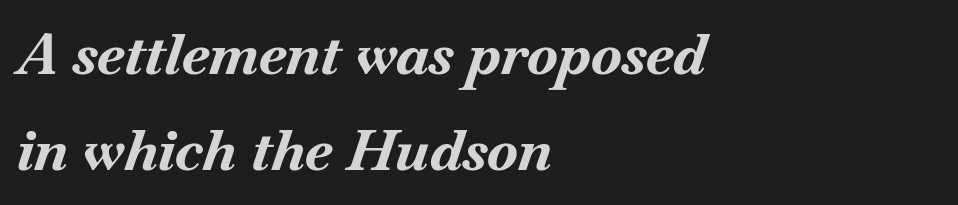
Q: Is the text bold? A: Yes.
Q: Is the text italic (slanted)? A: Yes, it leans right by about 18 degrees.
Q: Is the text underlined? A: No.
Q: How is the paragraph aligned? A: Left-aligned.
Q: Is the spacing between letters normal or unusually wide? A: Normal.
Q: Is the spacing between lines tight, normal or loose? A: Normal.
Q: Width (condensed, normal, or wide)? A: Normal.
Q: Stroke contrast? A: Medium.
Q: x-height? A: Small.
Q: Monospaced? A: No.
